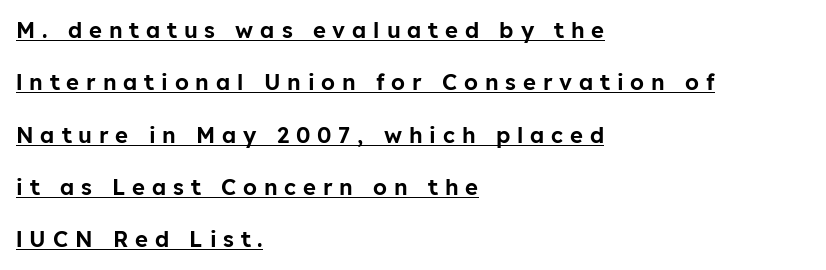
Q: Is the text italic (slanted)? A: No, it is upright.
Q: Is the text underlined? A: Yes.
Q: How is the paragraph aligned? A: Left-aligned.
Q: Is the spacing between letters normal or unusually wide? A: Unusually wide.
Q: Is the spacing between lines tight, normal or loose? A: Loose.
